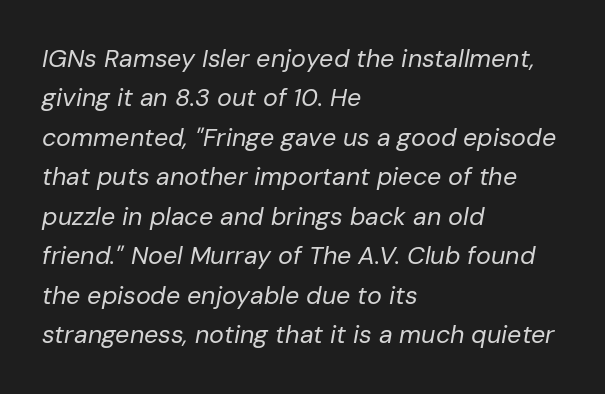
{"italic": "yes", "lean": "right", "slant_degrees": 10, "bold": "no", "underline": "no", "align": "left", "line_spacing": "normal", "line_spacing_ratio": 1.58, "letter_spacing": "normal", "letter_spacing_em": 0.0, "glyph_px": 25}
